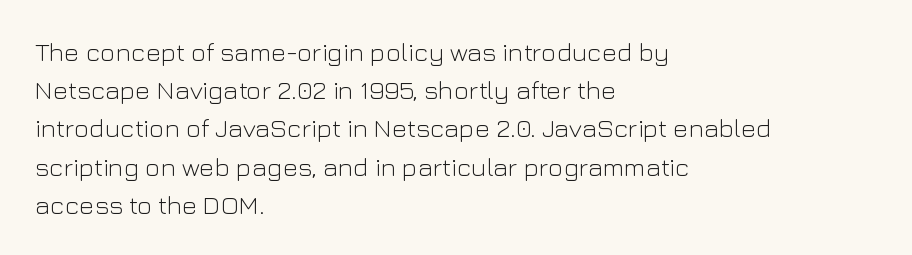
The image shows 26 px text type, upright; set left-aligned, normal line spacing (1.47x), normal letter spacing, not underlined.
